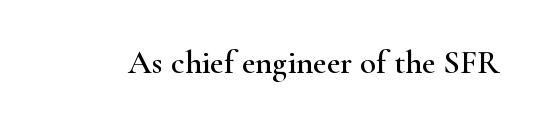
The image shows 33 px wide serif type, upright; set normal letter spacing, not underlined; high stroke contrast and a small x-height.
